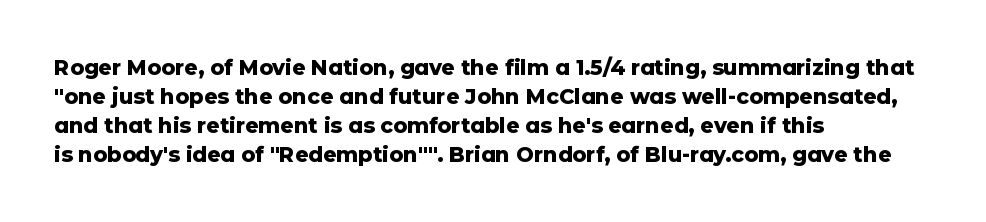
The lines are quadded left. These lines keep a tight, regular rhythm from letter to letter. The gap between lines stays unmarked. It's the straight-up-and-down kind of type. The rendering uses a moderate line-height, typical for paragraphs. Pretty heavy lettering here — definitely bold.
